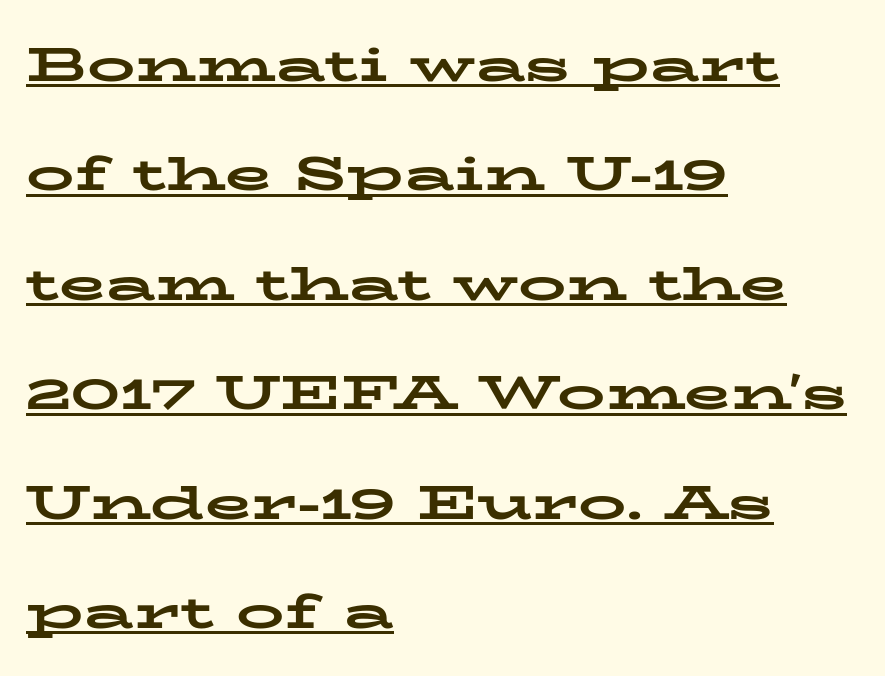
Q: Is the text bold? A: Yes.
Q: Is the text italic (slanted)? A: No, it is upright.
Q: Is the typeface a serif or a sans-serif typeface? A: Serif.
Q: Is the text underlined? A: Yes.
Q: How is the paragraph aligned? A: Left-aligned.
Q: Is the spacing between letters normal or unusually wide? A: Normal.
Q: Is the spacing between lines tight, normal or loose? A: Loose.
Q: Width (condensed, normal, or wide)? A: Wide.
Q: Stroke contrast? A: Low.
Q: x-height? A: Medium.
Q: Monospaced? A: No.
